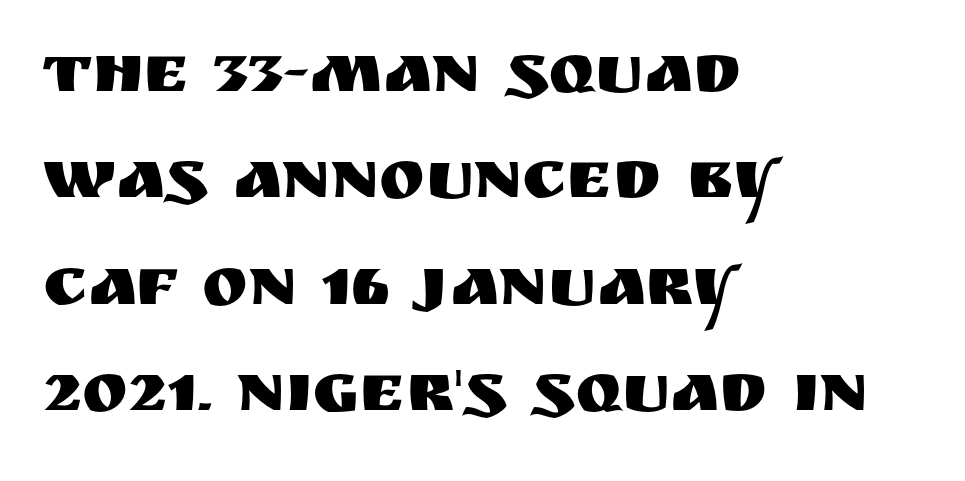
{"serif": "no", "italic": "no", "width": "normal", "stroke_contrast": "medium", "x_height": "large", "monospaced": "no", "underline": "no", "align": "left", "line_spacing": "normal", "line_spacing_ratio": 1.54, "letter_spacing": "normal", "letter_spacing_em": 0.0, "glyph_px": 69}
